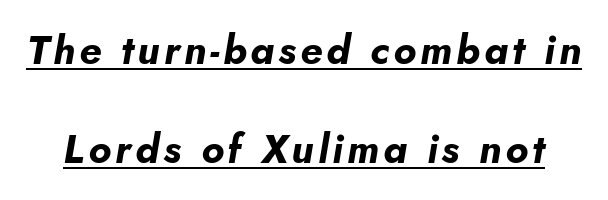
Emphasis is given by a line drawn under the lettering. Vertically, the passage feels expansive, rows floating well apart. This sample has the flowing, uneven cadence of proportional lettering. The characters look thick and weighty, a clear bold.
